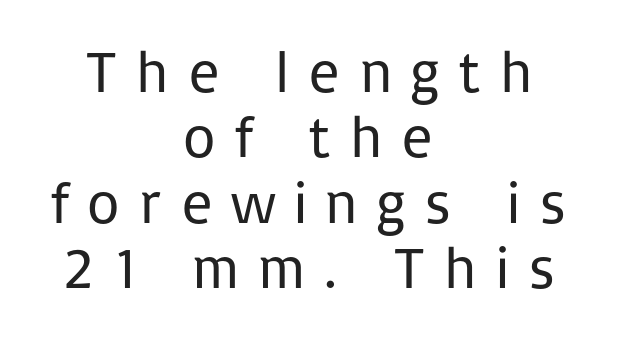
{"serif": "no", "italic": "no", "bold": "no", "weight": "regular", "width": "normal", "stroke_contrast": "low", "x_height": "medium", "monospaced": "no", "underline": "no", "align": "center", "line_spacing": "tight", "line_spacing_ratio": 1.11, "letter_spacing": "wide", "letter_spacing_em": 0.29, "glyph_px": 59}
